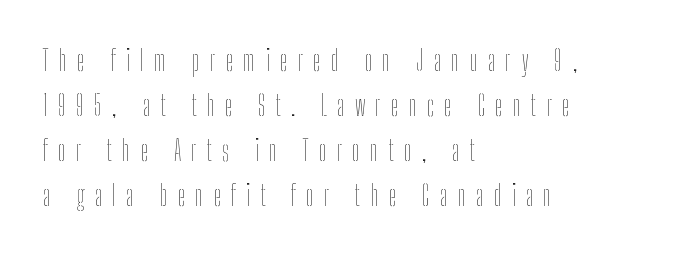
Q: Is the text bold? A: No.
Q: Is the text italic (slanted)? A: No, it is upright.
Q: Is the text underlined? A: No.
Q: How is the paragraph aligned? A: Left-aligned.
Q: Is the spacing between letters normal or unusually wide? A: Unusually wide.
Q: Is the spacing between lines tight, normal or loose? A: Normal.
Q: Width (condensed, normal, or wide)? A: Condensed.
Q: Stroke contrast? A: Low.
Q: x-height? A: Medium.
Q: Monospaced? A: No.
